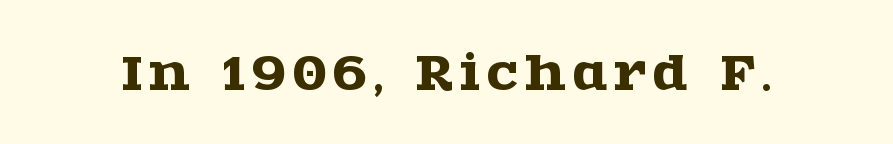
{"serif": "yes", "italic": "no", "width": "wide", "x_height": "large", "monospaced": "no", "underline": "no", "glyph_px": 46}
